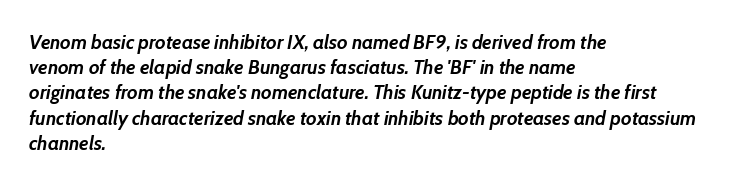
Q: Is the text bold? A: Yes.
Q: Is the text italic (slanted)? A: Yes, it leans right by about 10 degrees.
Q: Is the text underlined? A: No.
Q: How is the paragraph aligned? A: Left-aligned.
Q: Is the spacing between letters normal or unusually wide? A: Normal.
Q: Is the spacing between lines tight, normal or loose? A: Normal.
